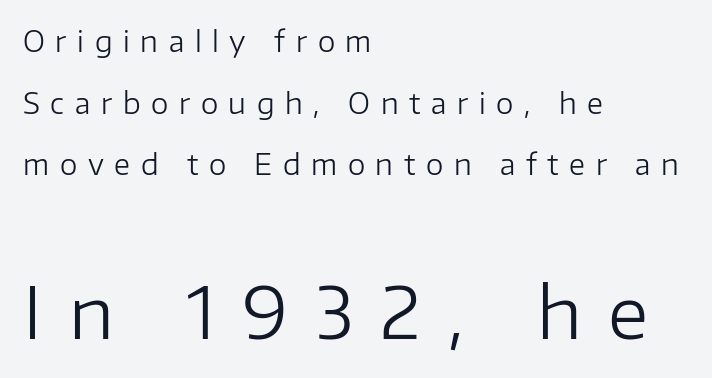
Q: Is the text bold? A: No.
Q: Is the text italic (slanted)? A: No, it is upright.
Q: Is the typeface a serif or a sans-serif typeface? A: Sans-serif.
Q: Is the text underlined? A: No.
Q: How is the paragraph aligned? A: Left-aligned.
Q: Is the spacing between letters normal or unusually wide? A: Unusually wide.
Q: Is the spacing between lines tight, normal or loose? A: Loose.
Q: Which block of text is set in a larger size, the first (top) or the second (bottom)? A: The second (bottom) one.
Q: Width (condensed, normal, or wide)? A: Normal.
Q: Stroke contrast? A: Low.
Q: x-height? A: Medium.
Q: Monospaced? A: No.
